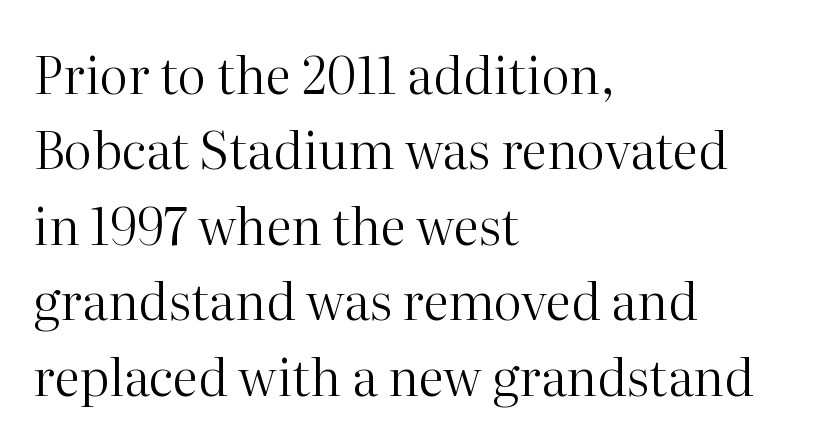
Q: Is the text bold? A: No.
Q: Is the text italic (slanted)? A: No, it is upright.
Q: Is the typeface a serif or a sans-serif typeface? A: Serif.
Q: Is the text underlined? A: No.
Q: How is the paragraph aligned? A: Left-aligned.
Q: Is the spacing between letters normal or unusually wide? A: Normal.
Q: Is the spacing between lines tight, normal or loose? A: Normal.
Q: Width (condensed, normal, or wide)? A: Normal.
Q: Stroke contrast? A: High.
Q: x-height? A: Medium.
Q: Monospaced? A: No.
